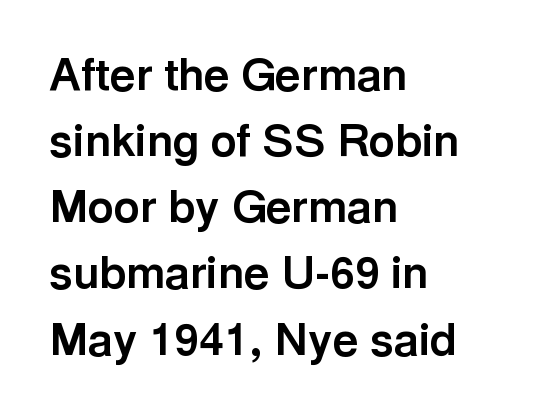
{"serif": "no", "italic": "no", "bold": "yes", "weight": "bold", "width": "normal", "x_height": "medium", "monospaced": "no", "underline": "no", "align": "left", "line_spacing": "normal", "line_spacing_ratio": 1.47, "letter_spacing": "normal", "letter_spacing_em": 0.0, "glyph_px": 45}
